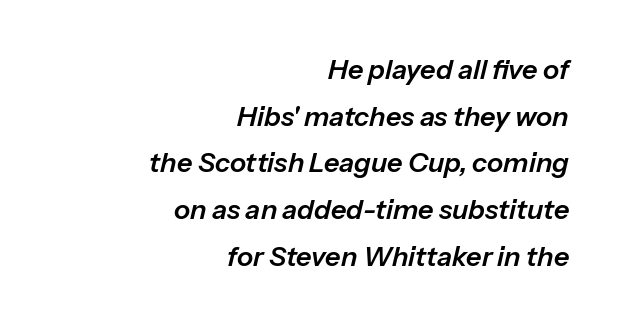
Q: Is the text italic (slanted)? A: Yes, it leans right by about 13 degrees.
Q: Is the text underlined? A: No.
Q: How is the paragraph aligned? A: Right-aligned.
Q: Is the spacing between letters normal or unusually wide? A: Normal.
